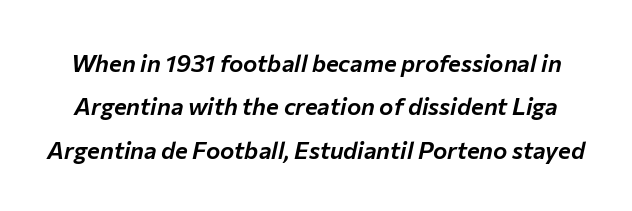
{"italic": "yes", "lean": "right", "slant_degrees": 12, "underline": "no", "line_spacing_ratio": 1.81, "letter_spacing": "normal", "letter_spacing_em": 0.0, "glyph_px": 24}
